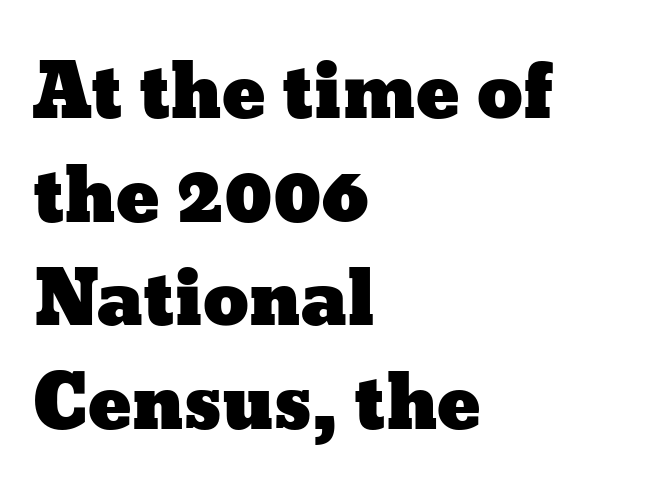
The image shows 73 px wide type, upright; set left-aligned, normal line spacing (1.42x), normal letter spacing, not underlined; low stroke contrast and a medium x-height.
